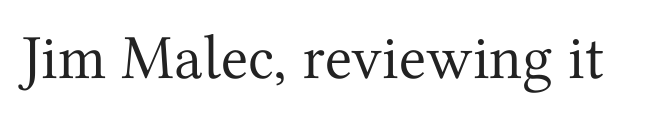
Q: Is the text bold? A: No.
Q: Is the text italic (slanted)? A: No, it is upright.
Q: Is the typeface a serif or a sans-serif typeface? A: Serif.
Q: Is the text underlined? A: No.
Q: Is the spacing between letters normal or unusually wide? A: Normal.
Q: Width (condensed, normal, or wide)? A: Normal.
Q: Stroke contrast? A: Medium.
Q: x-height? A: Medium.
Q: Monospaced? A: No.
